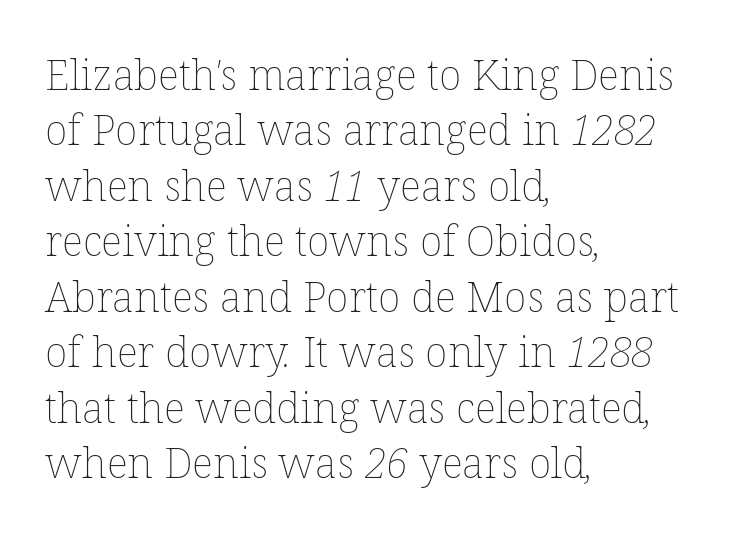
Q: Is the text bold? A: No.
Q: Is the text underlined? A: No.
Q: How is the paragraph aligned? A: Left-aligned.
Q: Is the spacing between letters normal or unusually wide? A: Normal.
Q: Is the spacing between lines tight, normal or loose? A: Normal.
Q: Width (condensed, normal, or wide)? A: Normal.
Q: Stroke contrast? A: Low.
Q: x-height? A: Medium.
Q: Monospaced? A: No.
